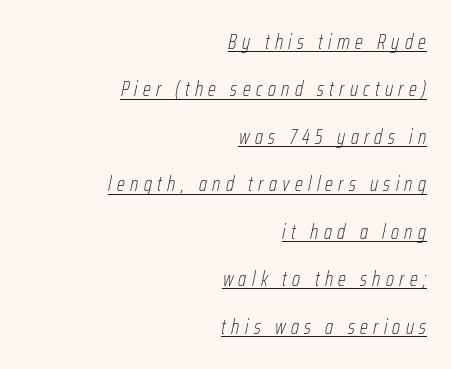
{"italic": "yes", "lean": "right", "slant_degrees": 12, "bold": "no", "underline": "yes", "align": "right", "line_spacing": "loose", "line_spacing_ratio": 2.26, "letter_spacing": "wide", "letter_spacing_em": 0.26, "glyph_px": 21}
